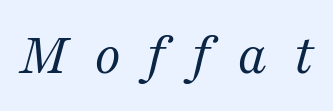
The image shows 60 px regular-weight serif type, italic (leaning right); set unusually wide letter spacing (+0.43 em), not underlined; medium stroke contrast and a medium x-height.
